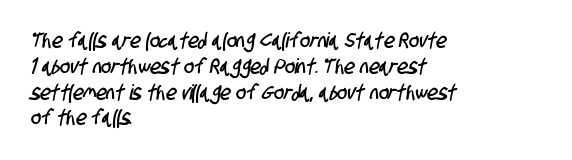
{"underline": "no", "align": "left", "line_spacing_ratio": 1.23, "letter_spacing": "normal", "letter_spacing_em": 0.0, "glyph_px": 21}
